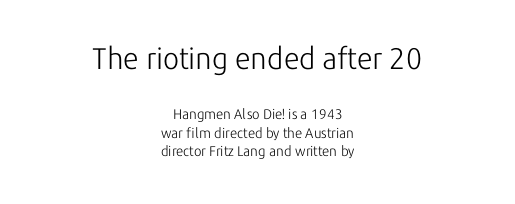
{"serif": "no", "italic": "no", "bold": "no", "weight": "light", "width": "normal", "stroke_contrast": "low", "x_height": "medium", "monospaced": "no", "underline": "no", "align": "center", "line_spacing": "normal", "line_spacing_ratio": 1.31, "letter_spacing": "normal", "letter_spacing_em": 0.0, "larger_block": "first", "size_ratio": 2.14, "glyph_px": 30}
